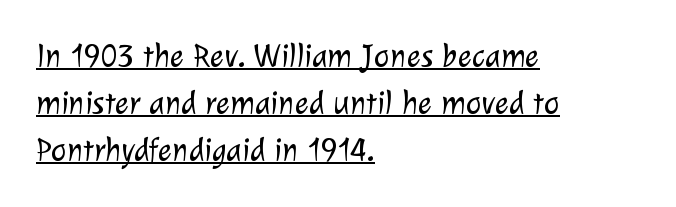
{"serif": "no", "bold": "no", "weight": "light", "width": "normal", "stroke_contrast": "low", "x_height": "medium", "monospaced": "no", "underline": "yes", "align": "left", "line_spacing": "normal", "line_spacing_ratio": 1.43, "letter_spacing": "normal", "letter_spacing_em": 0.0, "glyph_px": 33}
